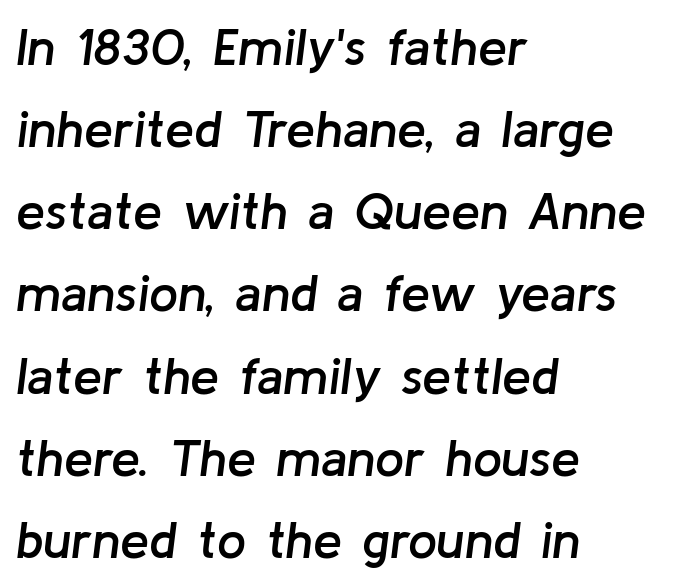
Q: Is the text bold? A: Semi-bold.
Q: Is the text italic (slanted)? A: Yes, it leans right by about 8 degrees.
Q: Is the text underlined? A: No.
Q: How is the paragraph aligned? A: Left-aligned.
Q: Is the spacing between letters normal or unusually wide? A: Normal.
Q: Is the spacing between lines tight, normal or loose? A: Normal.
Q: Width (condensed, normal, or wide)? A: Normal.
Q: Stroke contrast? A: Low.
Q: x-height? A: Medium.
Q: Monospaced? A: No.
